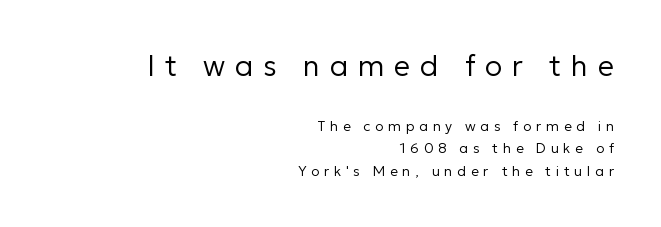
The image shows 29 px regular-weight sans-serif type, upright; set right-aligned, normal line spacing (1.61x), unusually wide letter spacing (+0.33 em), not underlined; the first (top) block is 2.07x larger; low stroke contrast and a medium x-height.
